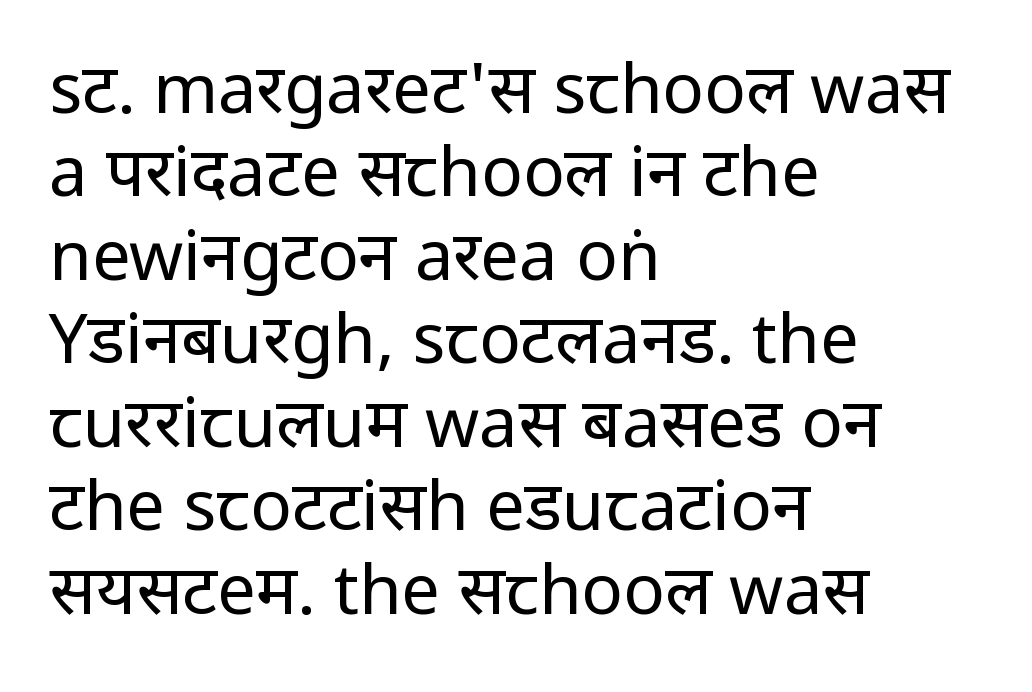
Posture: straight, roman, zero tilt. Nobody touched the tracking dial on this one. Type without underlining. Left-aligned paragraph, ragged on the right.
